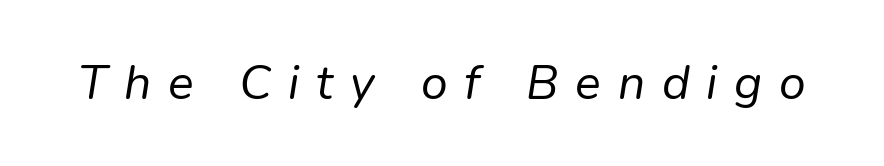
{"italic": "yes", "lean": "right", "slant_degrees": 9, "bold": "no", "weight": "regular", "width": "normal", "stroke_contrast": "low", "x_height": "medium", "monospaced": "no", "underline": "no", "letter_spacing": "wide", "letter_spacing_em": 0.35, "glyph_px": 48}
